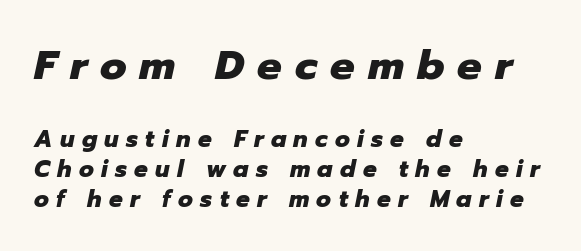
Q: Is the text bold? A: Yes.
Q: Is the text italic (slanted)? A: Yes, it leans right by about 12 degrees.
Q: Is the text underlined? A: No.
Q: How is the paragraph aligned? A: Left-aligned.
Q: Is the spacing between letters normal or unusually wide? A: Unusually wide.
Q: Is the spacing between lines tight, normal or loose? A: Normal.
Q: Which block of text is set in a larger size, the first (top) or the second (bottom)? A: The first (top) one.
Q: Width (condensed, normal, or wide)? A: Normal.
Q: Stroke contrast? A: Low.
Q: x-height? A: Medium.
Q: Monospaced? A: No.
